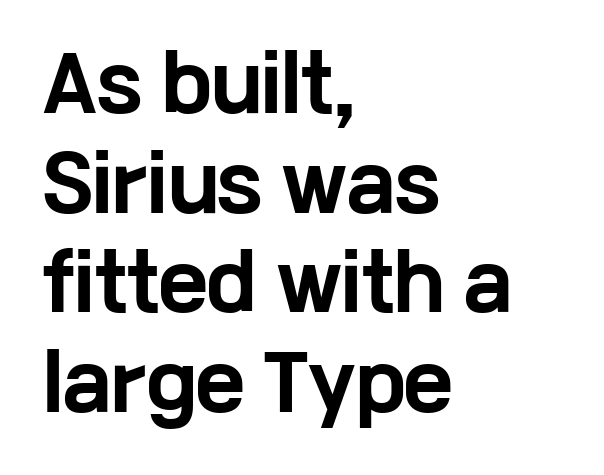
Q: Is the text bold? A: Yes.
Q: Is the text italic (slanted)? A: No, it is upright.
Q: Is the typeface a serif or a sans-serif typeface? A: Sans-serif.
Q: Is the text underlined? A: No.
Q: How is the paragraph aligned? A: Left-aligned.
Q: Is the spacing between letters normal or unusually wide? A: Normal.
Q: Is the spacing between lines tight, normal or loose? A: Normal.
Q: Width (condensed, normal, or wide)? A: Wide.
Q: Stroke contrast? A: Low.
Q: x-height? A: Medium.
Q: Monospaced? A: No.
